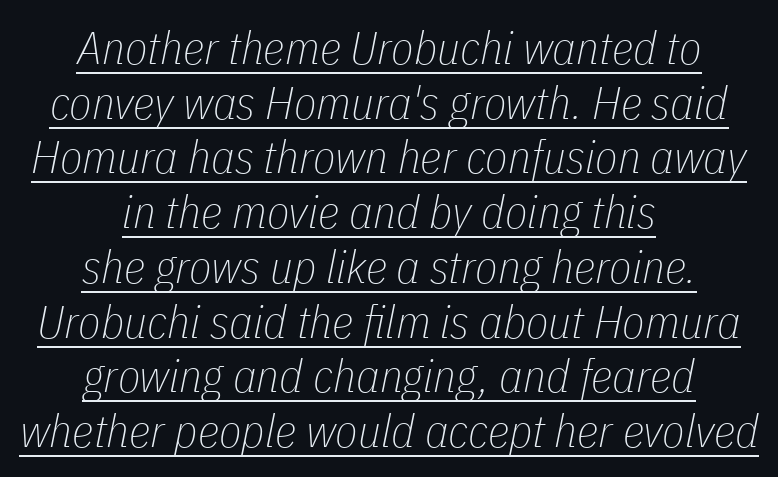
{"italic": "yes", "lean": "right", "slant_degrees": 11, "bold": "no", "weight": "thin", "width": "condensed", "stroke_contrast": "low", "x_height": "medium", "monospaced": "no", "underline": "yes", "align": "center", "line_spacing_ratio": 1.19, "letter_spacing": "normal", "letter_spacing_em": 0.0, "glyph_px": 46}
